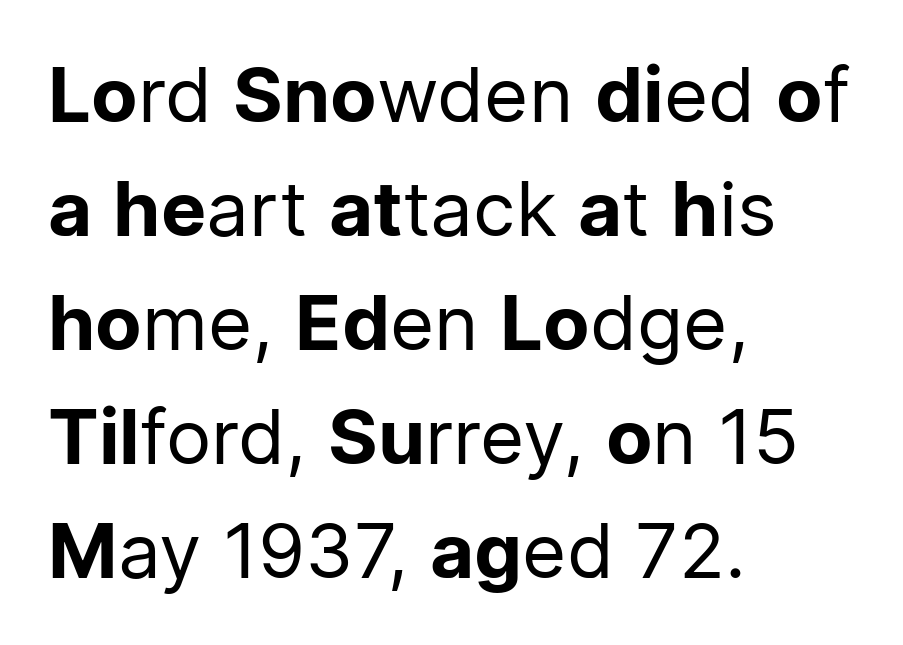
{"serif": "no", "italic": "no", "bold": "no", "weight": "regular", "width": "normal", "stroke_contrast": "low", "x_height": "medium", "monospaced": "no", "underline": "no", "align": "left", "line_spacing": "normal", "line_spacing_ratio": 1.5, "letter_spacing": "normal", "letter_spacing_em": 0.0, "glyph_px": 76}
